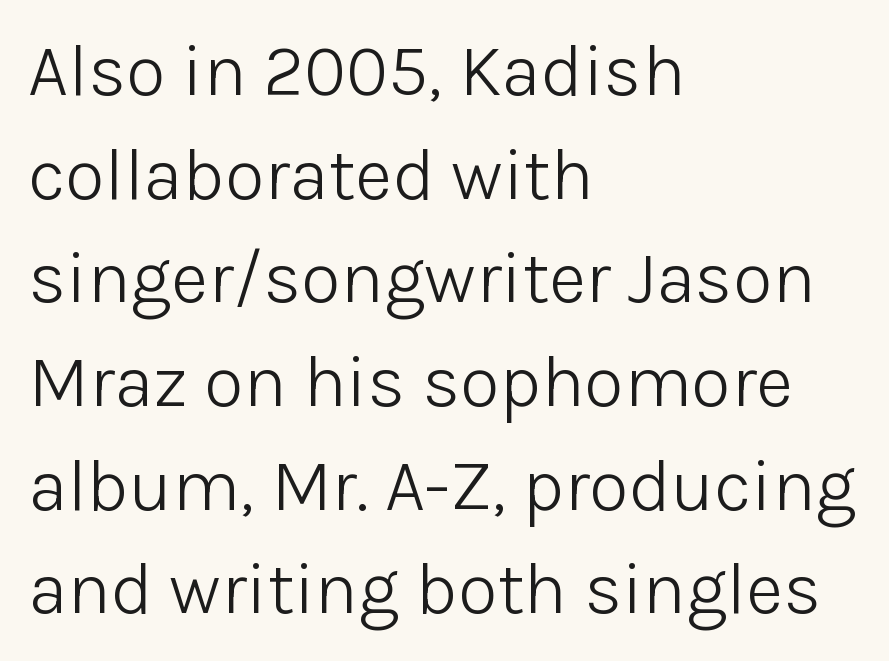
The image shows 73 px light sans-serif type, upright; set left-aligned, normal line spacing (1.42x), normal letter spacing, not underlined; low stroke contrast and a medium x-height.
